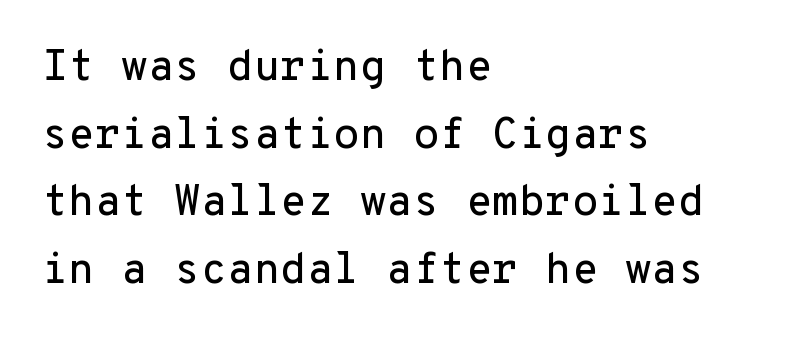
Q: Is the text italic (slanted)? A: No, it is upright.
Q: Is the typeface a serif or a sans-serif typeface? A: Sans-serif.
Q: Is the text underlined? A: No.
Q: How is the paragraph aligned? A: Left-aligned.
Q: Is the spacing between letters normal or unusually wide? A: Normal.
Q: Is the spacing between lines tight, normal or loose? A: Normal.
Q: Width (condensed, normal, or wide)? A: Normal.
Q: Stroke contrast? A: Low.
Q: x-height? A: Medium.
Q: Monospaced? A: Yes.
